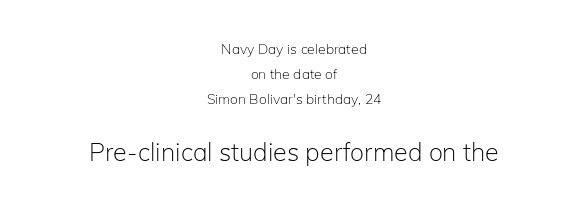
The image shows 25 px text type, upright; set centered, line spacing 1.8x, normal letter spacing, not underlined; the second (bottom) block is 1.79x larger.
